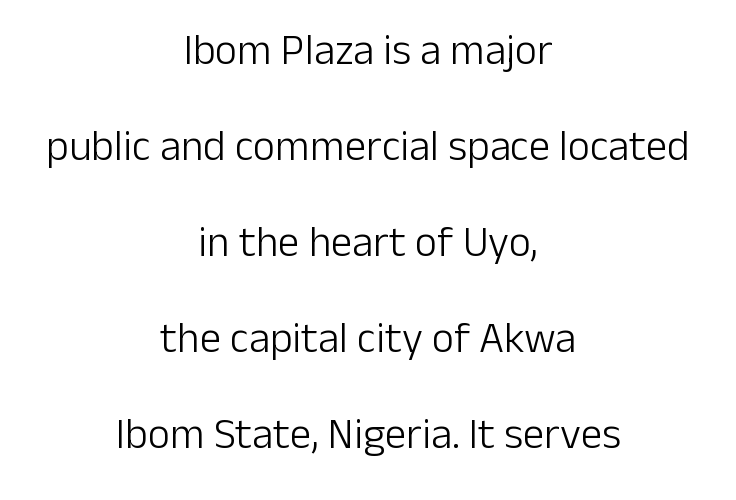
The image shows 43 px light sans-serif type, upright; set centered, loose line spacing (2.23x), normal letter spacing, not underlined; low stroke contrast and a medium x-height.
